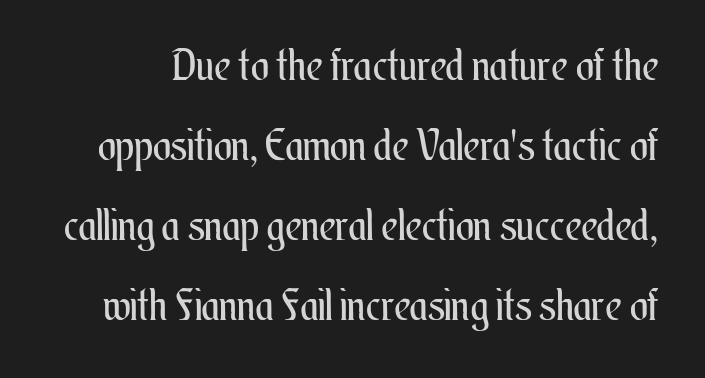
{"italic": "no", "bold": "no", "weight": "regular", "width": "condensed", "stroke_contrast": "medium", "x_height": "small", "monospaced": "no", "underline": "no", "line_spacing_ratio": 1.86, "letter_spacing": "normal", "letter_spacing_em": 0.0, "glyph_px": 43}
